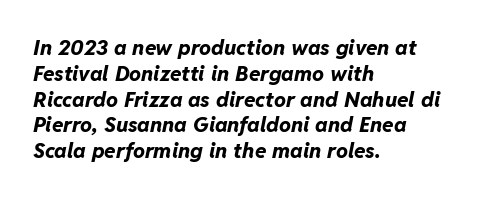
The image shows 21 px bold type, italic (leaning right); set left-aligned, line spacing 1.23x, normal letter spacing, not underlined.
